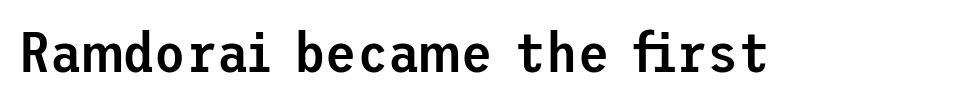
{"serif": "no", "italic": "no", "bold": "semi", "weight": "semibold", "width": "normal", "stroke_contrast": "low", "x_height": "medium", "underline": "no", "letter_spacing": "normal", "letter_spacing_em": 0.0, "glyph_px": 57}
